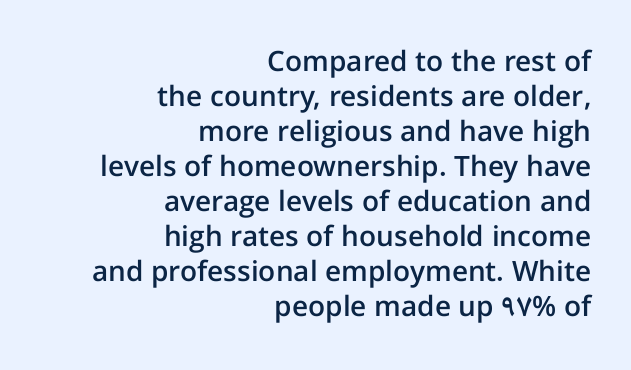
The image shows 28 px semibold sans-serif type, upright; set right-aligned, normal line spacing (1.25x), normal letter spacing, not underlined; low stroke contrast and a medium x-height.
